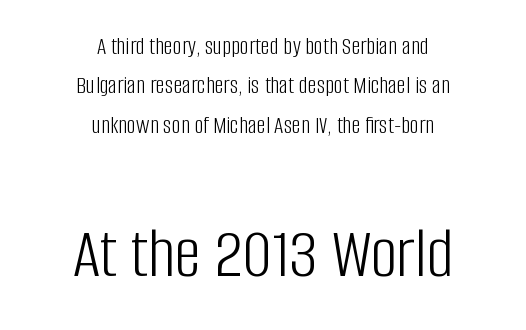
The passage shown is typeset with a sans-serif family. The font sits on the lighter half of the weight spectrum, regular included. Compared with typical paragraphs, the rows here are spaced about the same. Proportional: the letters do not fall into vertical columns. Top chunk: small. Bottom chunk: large.
